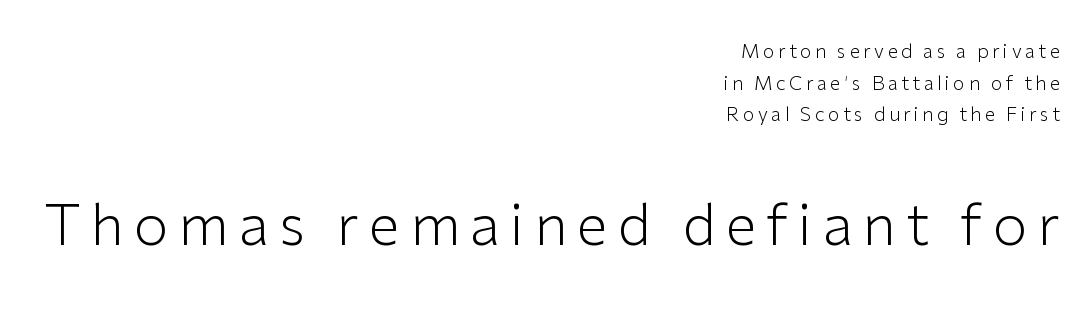
{"serif": "no", "italic": "no", "bold": "no", "weight": "light", "width": "normal", "stroke_contrast": "low", "x_height": "medium", "monospaced": "no", "underline": "no", "align": "right", "line_spacing": "normal", "line_spacing_ratio": 1.66, "larger_block": "second", "size_ratio": 2.95, "glyph_px": 56}
